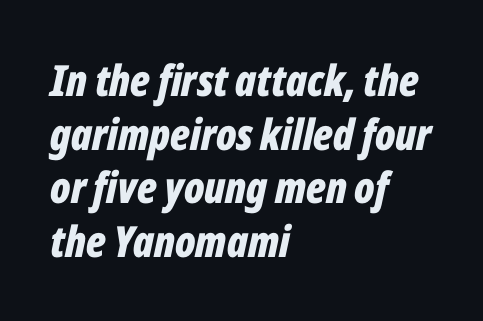
{"italic": "yes", "lean": "right", "slant_degrees": 12, "bold": "yes", "weight": "bold", "width": "condensed", "stroke_contrast": "low", "x_height": "medium", "monospaced": "no", "underline": "no", "align": "left", "line_spacing": "normal", "line_spacing_ratio": 1.25, "letter_spacing": "normal", "letter_spacing_em": 0.0, "glyph_px": 43}
